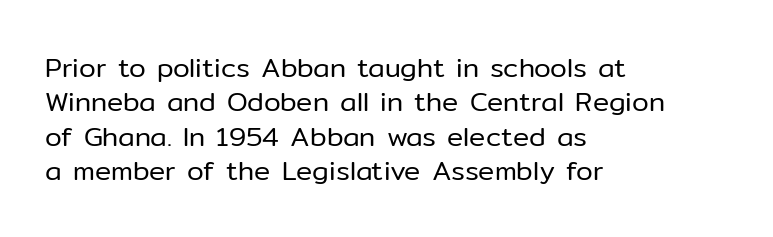
The image shows 27 px text type, upright; set left-aligned, normal line spacing (1.27x), normal letter spacing, not underlined.
